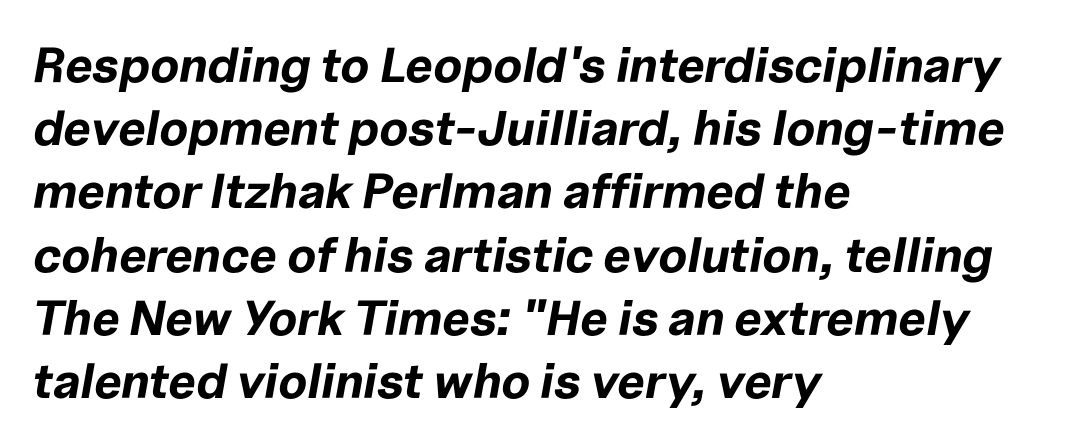
The image shows 49 px bold type, italic (leaning right); set left-aligned, normal line spacing (1.29x), normal letter spacing, not underlined; low stroke contrast and a medium x-height.
